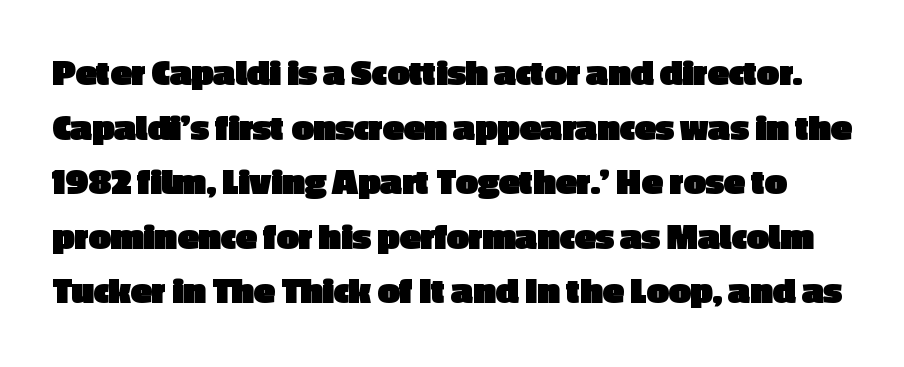
Plain, unruled lines of type. The rendering uses natural spacing where letterforms have individual widths. Is the type bold? Yes — the strokes are clearly thick and heavy. Grotesque or geometric, the face here clearly has no serifs. Regarding leading, the lines here are spaced in the standard way. The type sits square on the baseline with zero lean.
